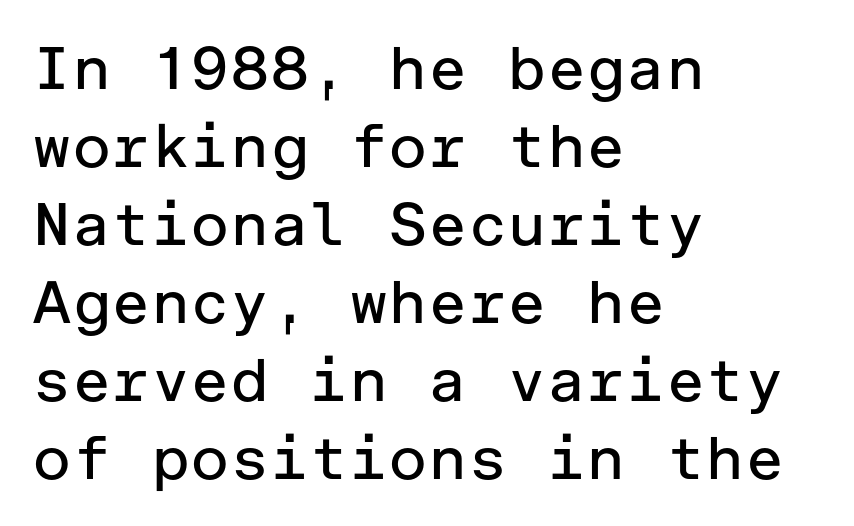
Leftover space on each line is placed entirely after the last word. Does the leading feel generous? No, just average. The foot of each line stays bare and open. Default kerning and tracking; the words read as compact shapes. Notice how the stems are strictly vertical — no italics here. Each letter's strokes conclude bluntly, with no projecting serifs.
